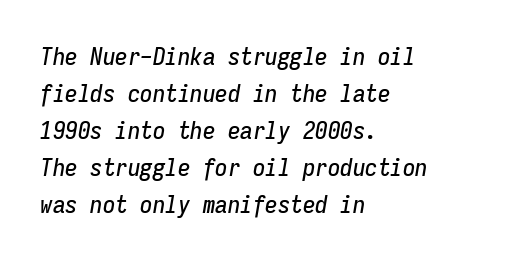
The image shows 25 px text type, italic (leaning right); set left-aligned, normal line spacing (1.48x), normal letter spacing, not underlined.
